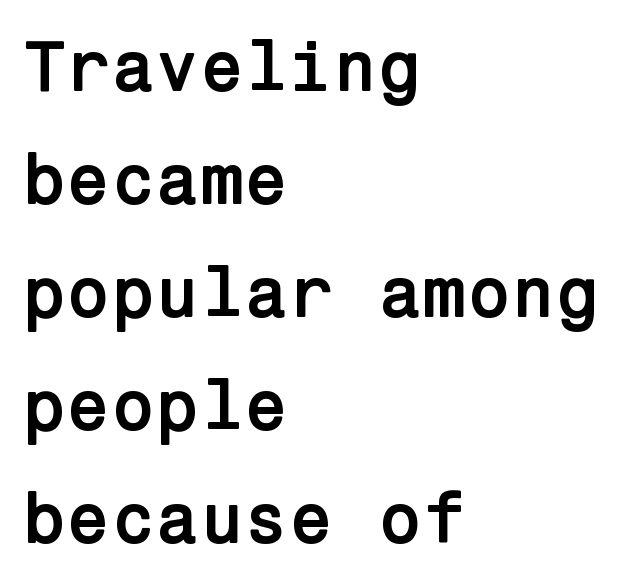
The image shows 72 px semibold sans-serif type, upright; set left-aligned, normal line spacing (1.57x), normal letter spacing, not underlined; low stroke contrast and a medium x-height.
